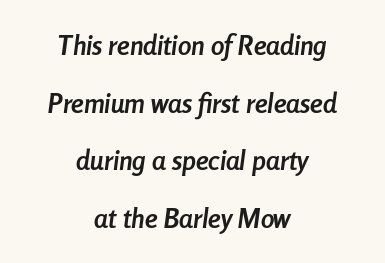
{"italic": "yes", "lean": "right", "slant_degrees": 8, "bold": "yes", "underline": "no", "align": "center", "line_spacing": "loose", "line_spacing_ratio": 2.13, "letter_spacing": "normal", "letter_spacing_em": 0.0, "glyph_px": 27}
